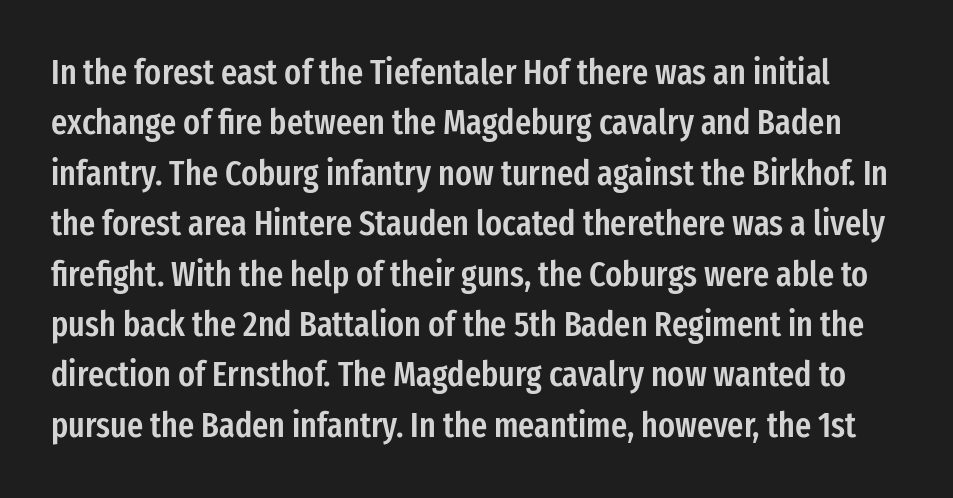
The image shows 35 px semibold, condensed sans-serif type, upright; set normal line spacing (1.44x), normal letter spacing, not underlined; low stroke contrast and a medium x-height.
